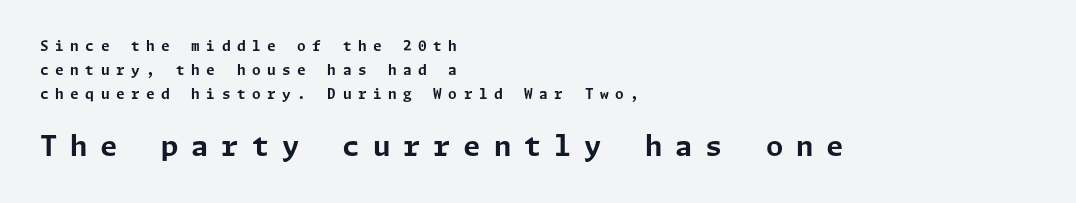
{"serif": "no", "italic": "no", "bold": "yes", "weight": "bold", "width": "normal", "stroke_contrast": "low", "x_height": "medium", "underline": "no", "align": "left", "line_spacing": "normal", "line_spacing_ratio": 1.7, "letter_spacing": "wide", "letter_spacing_em": 0.46, "larger_block": "second", "size_ratio": 2.0, "glyph_px": 28}
